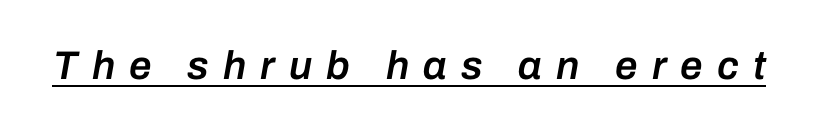
The image shows 40 px semibold type, italic (leaning right); set unusually wide letter spacing (+0.35 em), underlined; low stroke contrast and a medium x-height.
